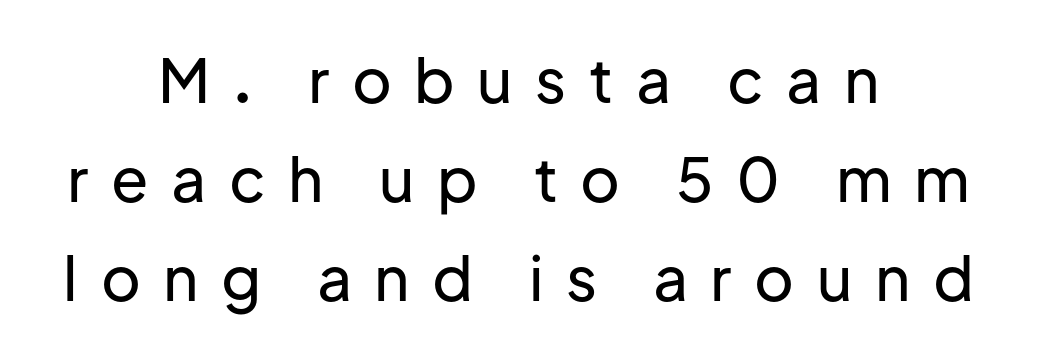
The image shows 61 px sans-serif type, upright; set centered, normal line spacing (1.62x), unusually wide letter spacing (+0.37 em), not underlined; low stroke contrast and a medium x-height.
